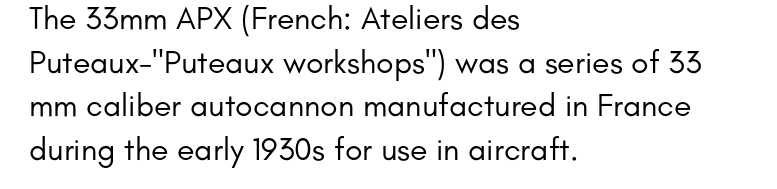
The image shows 32 px regular-weight sans-serif type, upright; set left-aligned, normal line spacing (1.36x), normal letter spacing, not underlined; low stroke contrast and a small x-height.
